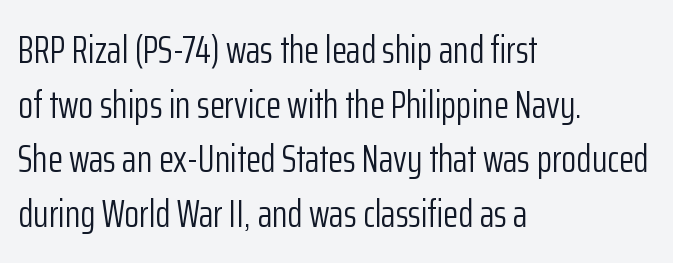
{"serif": "no", "italic": "no", "bold": "no", "weight": "light", "width": "condensed", "stroke_contrast": "low", "x_height": "medium", "monospaced": "no", "underline": "no", "align": "left", "line_spacing": "normal", "line_spacing_ratio": 1.4, "letter_spacing": "normal", "letter_spacing_em": 0.0, "glyph_px": 39}
